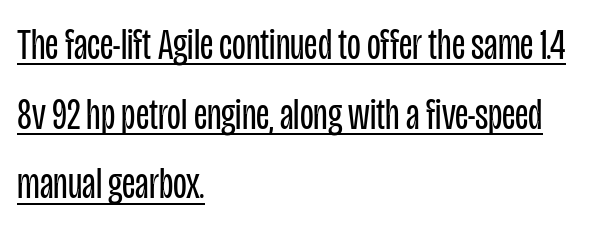
Q: Is the text bold? A: No.
Q: Is the text italic (slanted)? A: No, it is upright.
Q: Is the typeface a serif or a sans-serif typeface? A: Sans-serif.
Q: Is the text underlined? A: Yes.
Q: How is the paragraph aligned? A: Left-aligned.
Q: Is the spacing between letters normal or unusually wide? A: Normal.
Q: Is the spacing between lines tight, normal or loose? A: Normal.
Q: Width (condensed, normal, or wide)? A: Condensed.
Q: Stroke contrast? A: Low.
Q: x-height? A: Large.
Q: Monospaced? A: No.
